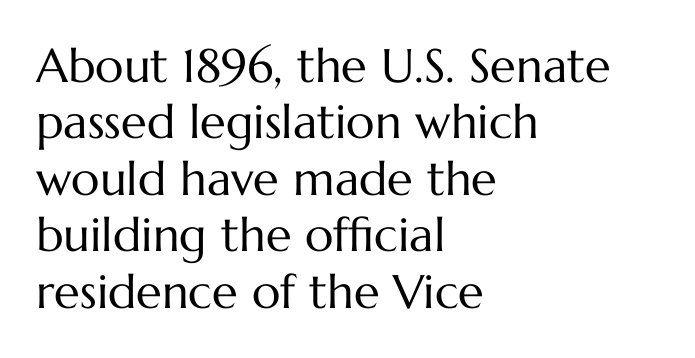
{"italic": "no", "bold": "no", "weight": "regular", "width": "normal", "stroke_contrast": "medium", "x_height": "medium", "monospaced": "no", "underline": "no", "align": "left", "line_spacing_ratio": 1.2, "letter_spacing": "normal", "letter_spacing_em": 0.0, "glyph_px": 47}
